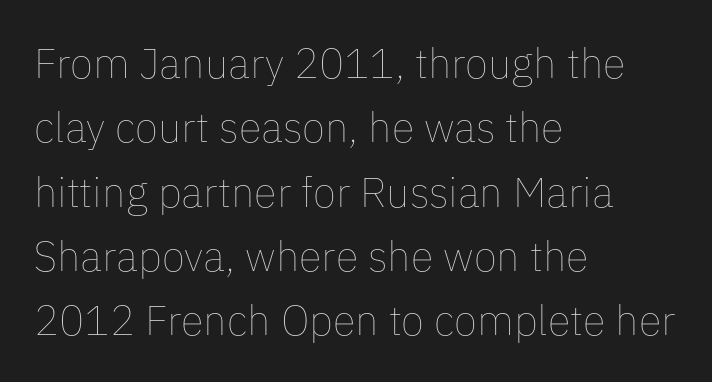
{"italic": "no", "bold": "no", "weight": "thin", "width": "normal", "stroke_contrast": "low", "x_height": "medium", "monospaced": "no", "underline": "no", "align": "left", "line_spacing": "normal", "line_spacing_ratio": 1.53, "letter_spacing": "normal", "letter_spacing_em": 0.0, "glyph_px": 42}
